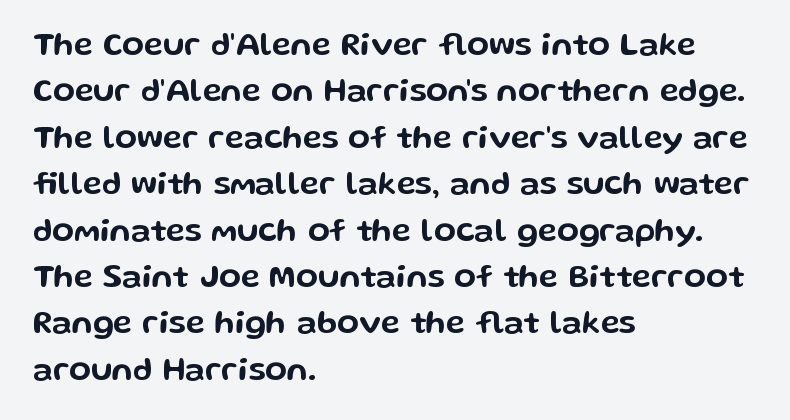
Q: Is the text italic (slanted)? A: No, it is upright.
Q: Is the typeface a serif or a sans-serif typeface? A: Sans-serif.
Q: Is the text underlined? A: No.
Q: How is the paragraph aligned? A: Left-aligned.
Q: Is the spacing between letters normal or unusually wide? A: Normal.
Q: Is the spacing between lines tight, normal or loose? A: Normal.
Q: Width (condensed, normal, or wide)? A: Wide.
Q: Stroke contrast? A: Low.
Q: x-height? A: Medium.
Q: Monospaced? A: No.
